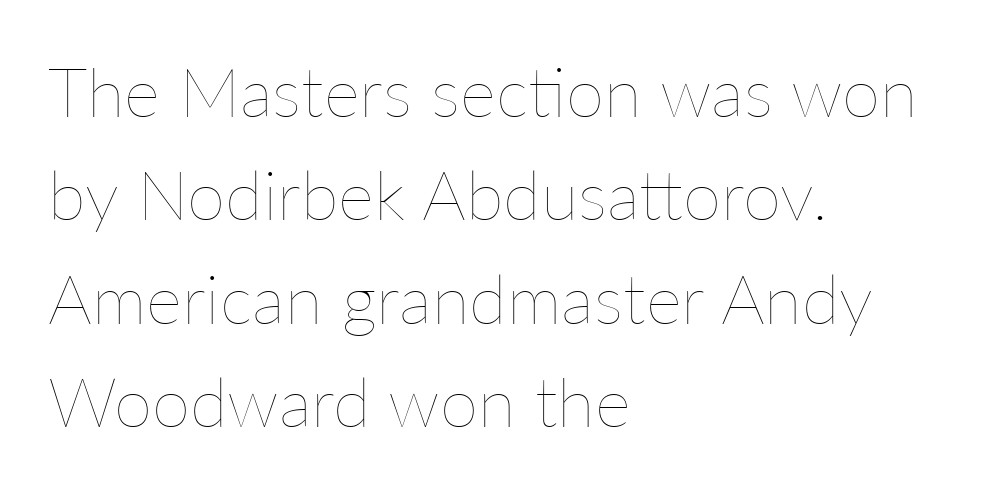
Q: Is the text bold? A: No.
Q: Is the text italic (slanted)? A: No, it is upright.
Q: Is the text underlined? A: No.
Q: How is the paragraph aligned? A: Left-aligned.
Q: Is the spacing between letters normal or unusually wide? A: Normal.
Q: Is the spacing between lines tight, normal or loose? A: Normal.
Q: Width (condensed, normal, or wide)? A: Normal.
Q: Stroke contrast? A: Low.
Q: x-height? A: Medium.
Q: Monospaced? A: No.
